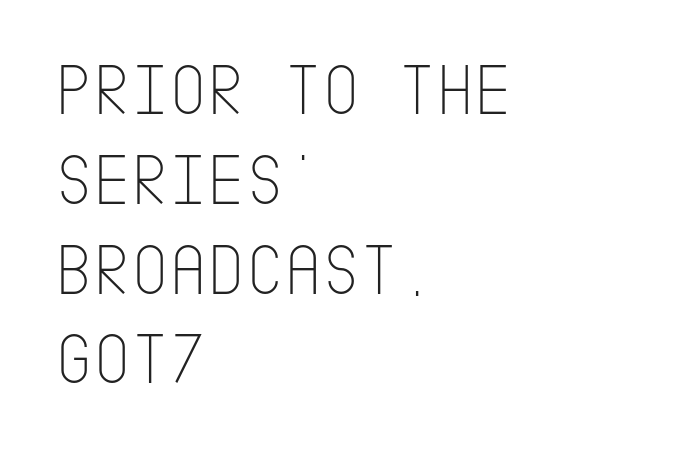
The ragged edge is on the right, which tells us the setting is flush left. Only glyphs here, with clear space below each row. Stem width sits at or under what a default text font uses. The face used here is rendered with its standard letterfit.
